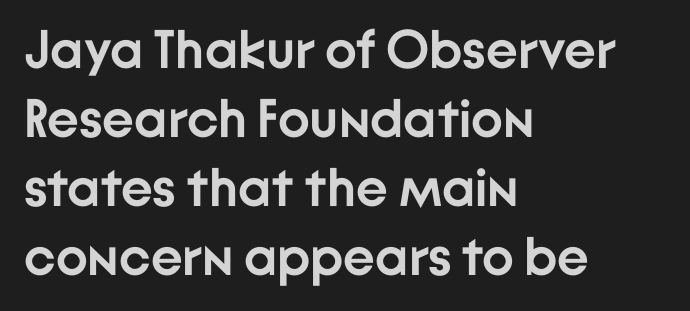
The type family on display is of the sans-serif kind. Rows of type keep a routine distance in the vertical direction. The typesetter chose a ragged-right arrangement here. Heavy-handed strokes throughout: this text is bold. Each word holds together tightly as a unit, with standard inter-letter gaps. Vertical strokes here are truly vertical.
